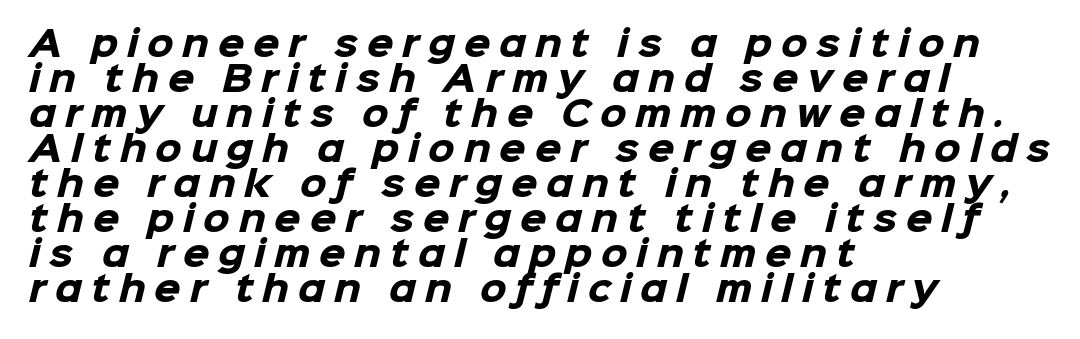
The gaps between neighbouring characters are conspicuously large. Which margin do the lines hug? The left one — the right edge is uneven. Type without underlining. Looks like regular typesetting: each glyph gets only the width it needs. These lines carry a lot of weight — the face is fully bold.
